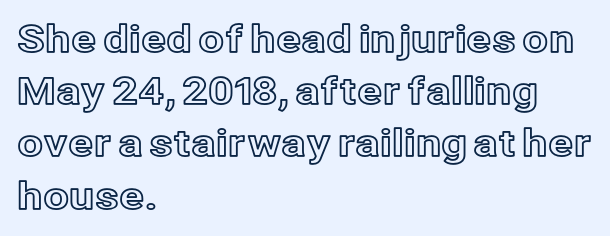
The image shows 37 px text type, upright; set left-aligned, normal line spacing (1.41x), normal letter spacing, not underlined; a medium x-height.
